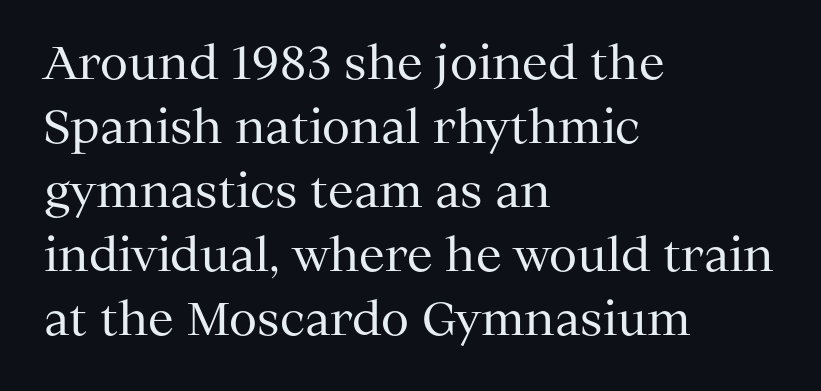
Q: Is the text bold? A: No.
Q: Is the text italic (slanted)? A: No, it is upright.
Q: Is the typeface a serif or a sans-serif typeface? A: Serif.
Q: Is the text underlined? A: No.
Q: How is the paragraph aligned? A: Left-aligned.
Q: Is the spacing between letters normal or unusually wide? A: Normal.
Q: Is the spacing between lines tight, normal or loose? A: Normal.
Q: Width (condensed, normal, or wide)? A: Normal.
Q: Stroke contrast? A: Medium.
Q: x-height? A: Medium.
Q: Monospaced? A: No.
